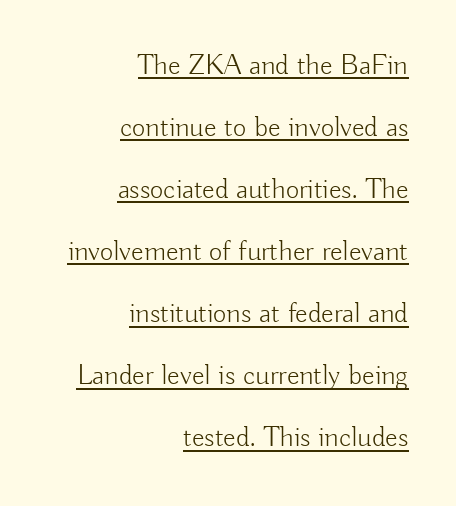
Q: Is the text bold? A: No.
Q: Is the text italic (slanted)? A: No, it is upright.
Q: Is the typeface a serif or a sans-serif typeface? A: Sans-serif.
Q: Is the text underlined? A: Yes.
Q: How is the paragraph aligned? A: Right-aligned.
Q: Is the spacing between letters normal or unusually wide? A: Normal.
Q: Is the spacing between lines tight, normal or loose? A: Loose.
Q: Width (condensed, normal, or wide)? A: Normal.
Q: Stroke contrast? A: Low.
Q: x-height? A: Small.
Q: Monospaced? A: No.
